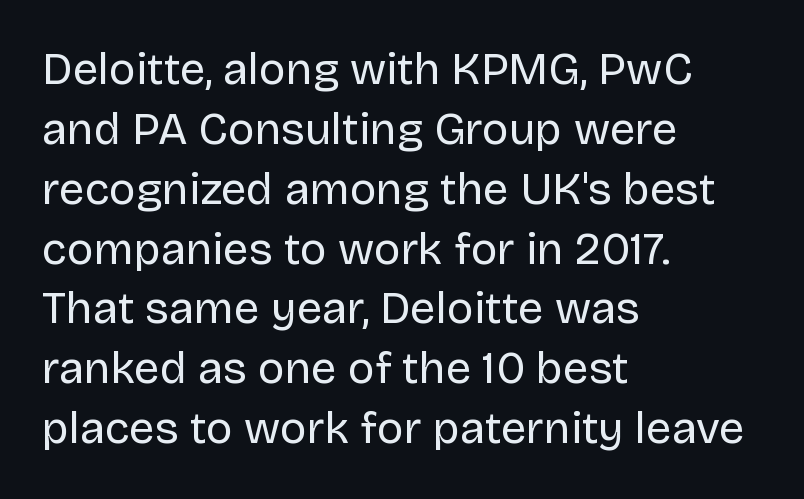
Varying glyph widths throughout — classic text-font behaviour. Casual observation: everything's shoved over to the left. Style check: upright. The specimen omits any rule beneath the text block's lines. Inter-character spacing is left at the font's built-in metrics. The type family on display is of the sans-serif kind.
